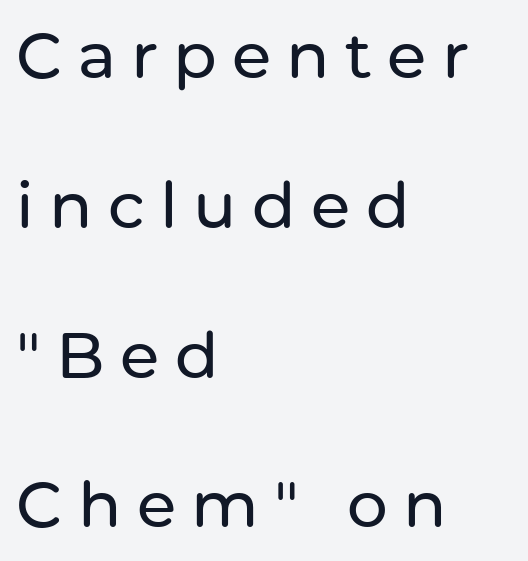
The letters are spread apart with noticeably loose tracking. Reading down the block, your eye returns to a fixed left position each line. Leading: increased. Does the type have serifs? No, each stem ends abruptly. Proportional: the letters do not fall into vertical columns.
